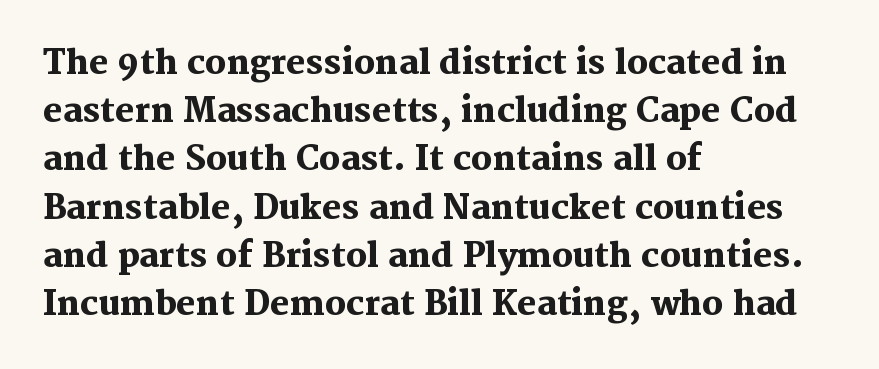
The image shows 33 px heavy serif type, upright; set left-aligned, normal line spacing (1.46x), normal letter spacing, not underlined; medium stroke contrast and a medium x-height.
